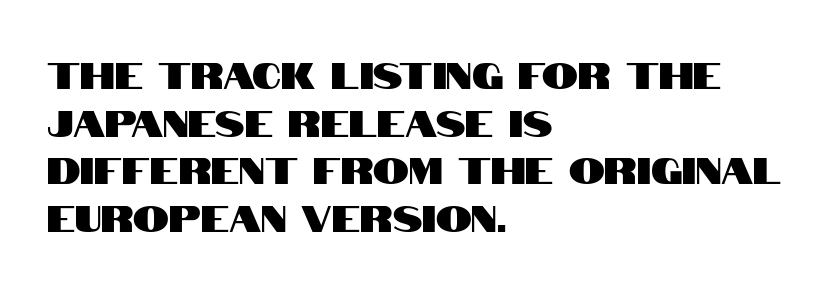
What kind of face is this? One without serifs — a sans. Looks like regular typesetting: each glyph gets only the width it needs. Reading down the block, your eye returns to a fixed left position each line. Every stem runs plumb, perpendicular to the baseline. Letter spacing: default. Descenders are the only things crossing below the line.
